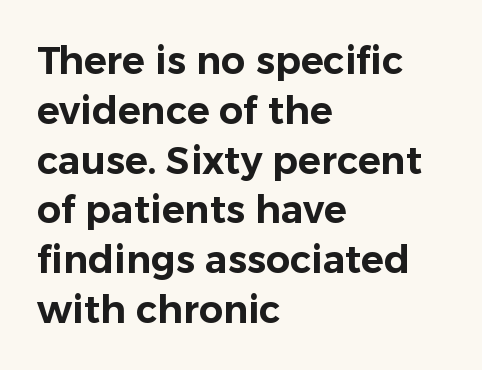
{"serif": "no", "italic": "no", "width": "normal", "stroke_contrast": "low", "x_height": "medium", "monospaced": "no", "underline": "no", "align": "left", "line_spacing": "normal", "line_spacing_ratio": 1.31, "letter_spacing": "normal", "letter_spacing_em": 0.0, "glyph_px": 38}
